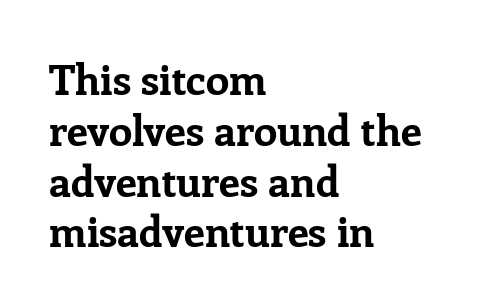
The image shows 42 px bold serif type, upright; set left-aligned, line spacing 1.21x, normal letter spacing, not underlined; low stroke contrast and a medium x-height.
